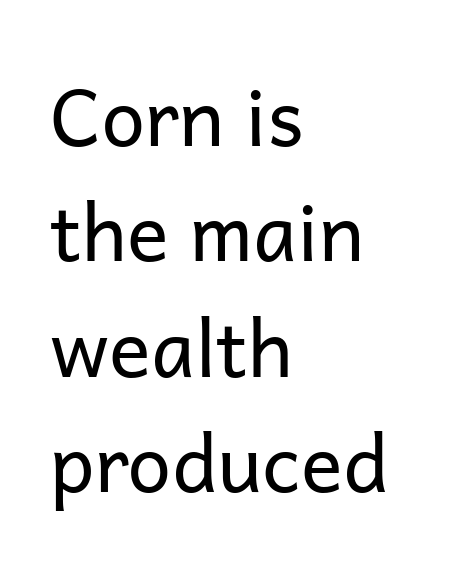
{"serif": "no", "italic": "no", "bold": "no", "weight": "regular", "width": "normal", "stroke_contrast": "low", "x_height": "medium", "monospaced": "no", "underline": "no", "align": "left", "line_spacing": "normal", "line_spacing_ratio": 1.48, "letter_spacing": "normal", "letter_spacing_em": 0.0, "glyph_px": 78}
